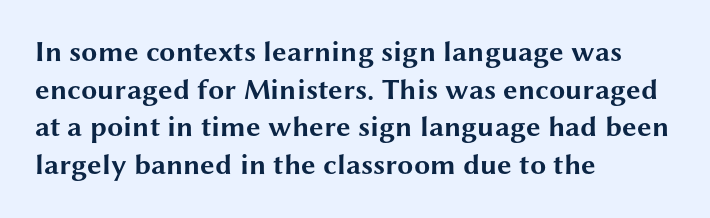
This sample uses an upright cut, with every glyph sitting square on the baseline. Do the characters align in a grid? No, the font is proportional. Normally led — the rows are evenly, conventionally spaced. Every row of glyphs begins at an identical x-position on the left. To sum up the face: it is a sans, with no serifs.
